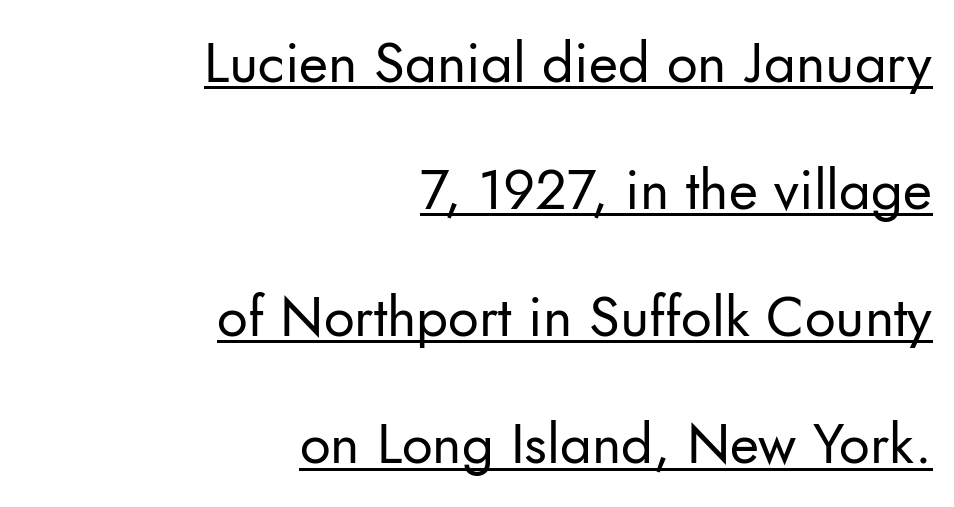
{"serif": "no", "italic": "no", "bold": "no", "weight": "regular", "width": "normal", "stroke_contrast": "low", "x_height": "small", "monospaced": "no", "underline": "yes", "align": "right", "line_spacing": "loose", "line_spacing_ratio": 2.27, "letter_spacing": "normal", "letter_spacing_em": 0.0, "glyph_px": 56}
